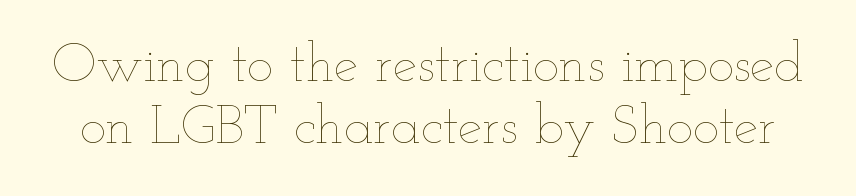
{"italic": "no", "bold": "no", "weight": "thin", "width": "wide", "stroke_contrast": "low", "x_height": "small", "monospaced": "no", "underline": "no", "line_spacing": "tight", "line_spacing_ratio": 1.12, "letter_spacing": "normal", "letter_spacing_em": 0.0, "glyph_px": 55}
